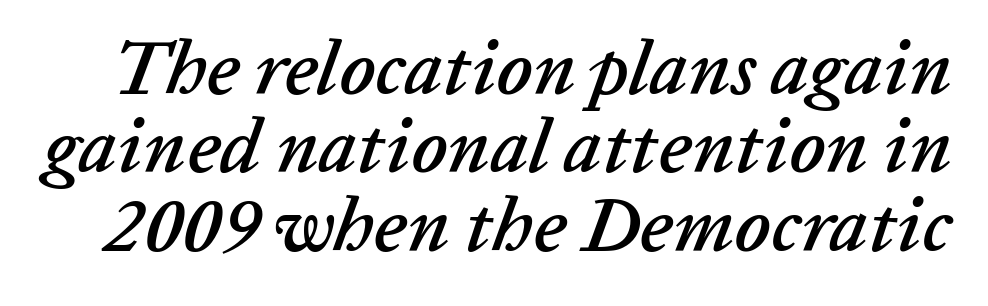
Q: Is the text italic (slanted)? A: Yes, it leans right by about 20 degrees.
Q: Is the text underlined? A: No.
Q: Is the spacing between letters normal or unusually wide? A: Normal.
Q: Is the spacing between lines tight, normal or loose? A: Tight.
Q: Width (condensed, normal, or wide)? A: Normal.
Q: Stroke contrast? A: Low.
Q: x-height? A: Medium.
Q: Monospaced? A: No.
